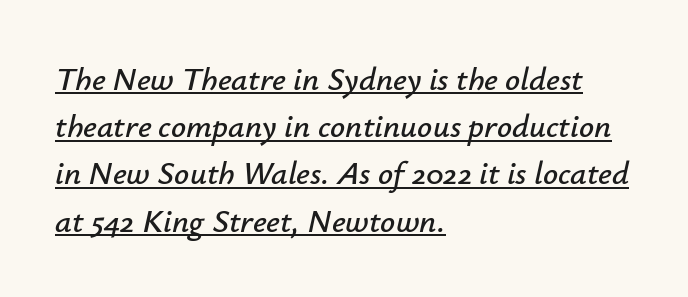
Spacing verdict: proportional, widths tailored to each character. Like a heading marked for emphasis, these lines bear an underscore. Emphasis-style slanted type is in use. Quick note: interline space is typical. Students, note that the glyphs here touch the page at normal intervals. Every row of glyphs begins at an identical x-position on the left.
